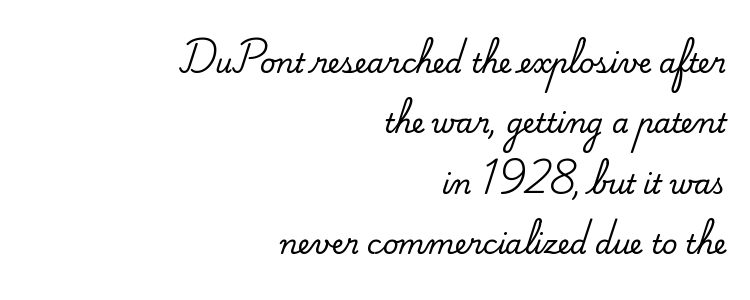
{"underline": "no", "align": "right", "line_spacing": "loose", "line_spacing_ratio": 2.24, "letter_spacing": "normal", "letter_spacing_em": 0.0, "glyph_px": 27}
